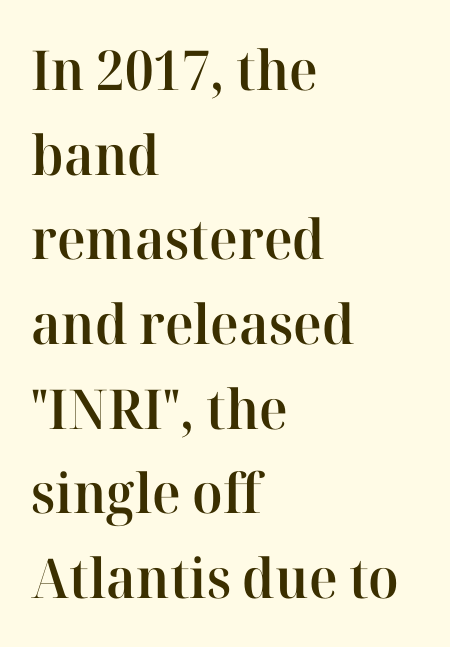
Q: Is the text bold? A: Semi-bold.
Q: Is the text italic (slanted)? A: No, it is upright.
Q: Is the typeface a serif or a sans-serif typeface? A: Serif.
Q: Is the text underlined? A: No.
Q: How is the paragraph aligned? A: Left-aligned.
Q: Is the spacing between letters normal or unusually wide? A: Normal.
Q: Is the spacing between lines tight, normal or loose? A: Normal.
Q: Width (condensed, normal, or wide)? A: Normal.
Q: Stroke contrast? A: High.
Q: x-height? A: Medium.
Q: Monospaced? A: No.
